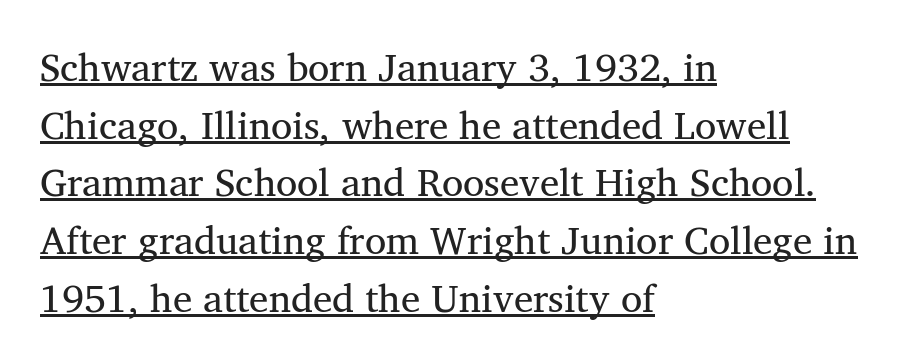
Q: Is the text bold? A: No.
Q: Is the typeface a serif or a sans-serif typeface? A: Serif.
Q: Is the text underlined? A: Yes.
Q: How is the paragraph aligned? A: Left-aligned.
Q: Is the spacing between letters normal or unusually wide? A: Normal.
Q: Is the spacing between lines tight, normal or loose? A: Normal.
Q: Width (condensed, normal, or wide)? A: Normal.
Q: Stroke contrast? A: Medium.
Q: x-height? A: Medium.
Q: Monospaced? A: No.
